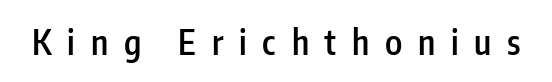
The image shows 34 px semibold, condensed sans-serif type, upright; set unusually wide letter spacing (+0.46 em), not underlined; low stroke contrast and a medium x-height.
